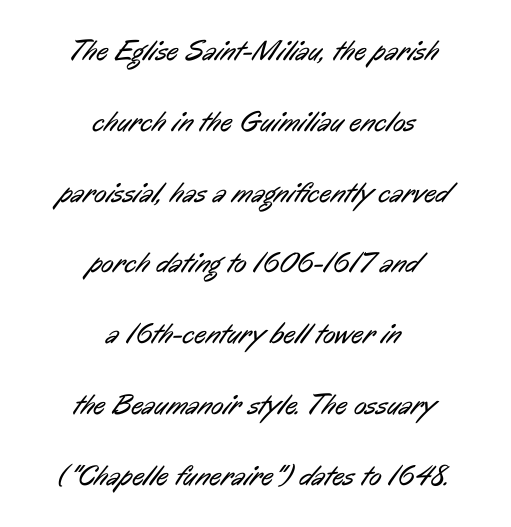
Q: Is the text bold? A: No.
Q: Is the typeface a serif or a sans-serif typeface? A: Sans-serif.
Q: Is the text underlined? A: No.
Q: How is the paragraph aligned? A: Centered.
Q: Is the spacing between letters normal or unusually wide? A: Normal.
Q: Is the spacing between lines tight, normal or loose? A: Loose.
Q: Width (condensed, normal, or wide)? A: Condensed.
Q: Stroke contrast? A: Low.
Q: x-height? A: Medium.
Q: Monospaced? A: No.
